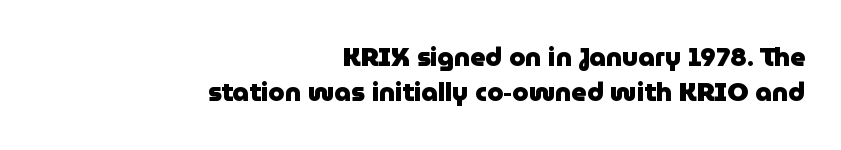
The image shows 26 px bold type, upright; set right-aligned, normal line spacing (1.36x), normal letter spacing, not underlined.
